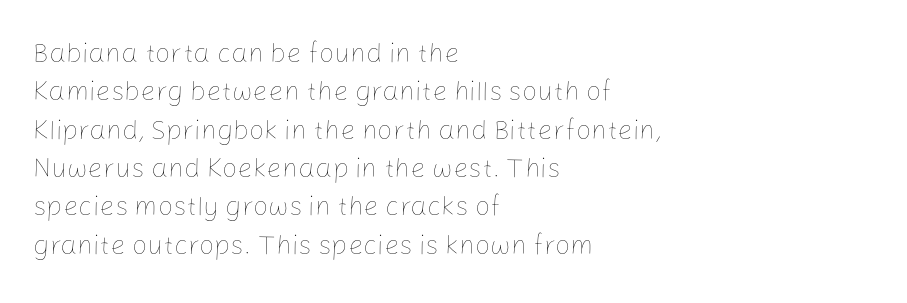
The image shows 27 px text type, upright; set left-aligned, normal line spacing (1.42x), normal letter spacing, not underlined.
